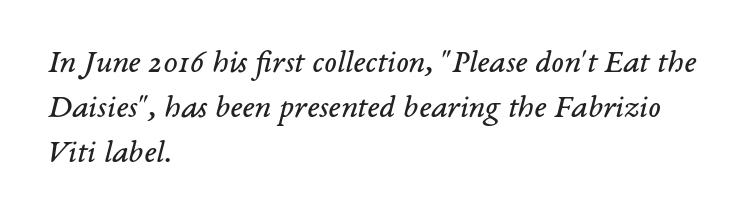
Q: Is the text bold? A: No.
Q: Is the text italic (slanted)? A: Yes, it leans right by about 14 degrees.
Q: Is the typeface a serif or a sans-serif typeface? A: Serif.
Q: Is the text underlined? A: No.
Q: How is the paragraph aligned? A: Left-aligned.
Q: Is the spacing between letters normal or unusually wide? A: Normal.
Q: Is the spacing between lines tight, normal or loose? A: Normal.
Q: Width (condensed, normal, or wide)? A: Normal.
Q: Stroke contrast? A: Low.
Q: x-height? A: Medium.
Q: Monospaced? A: No.
